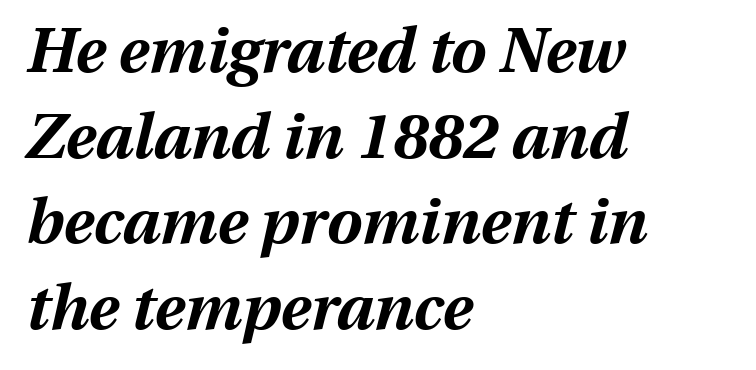
{"italic": "yes", "lean": "right", "slant_degrees": 13, "bold": "yes", "weight": "bold", "width": "normal", "stroke_contrast": "medium", "x_height": "medium", "monospaced": "no", "underline": "no", "align": "left", "line_spacing": "normal", "line_spacing_ratio": 1.36, "letter_spacing": "normal", "letter_spacing_em": 0.0, "glyph_px": 63}
